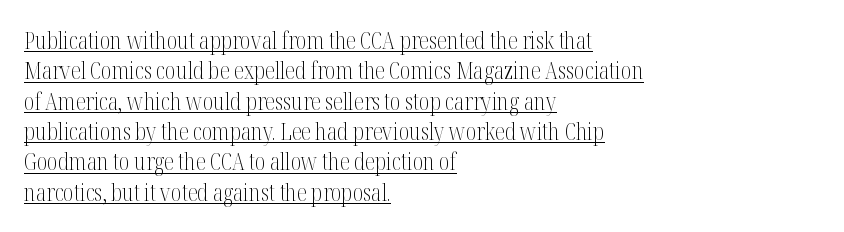
Q: Is the text bold? A: No.
Q: Is the text italic (slanted)? A: No, it is upright.
Q: Is the text underlined? A: Yes.
Q: How is the paragraph aligned? A: Left-aligned.
Q: Is the spacing between letters normal or unusually wide? A: Normal.
Q: Is the spacing between lines tight, normal or loose? A: Normal.
